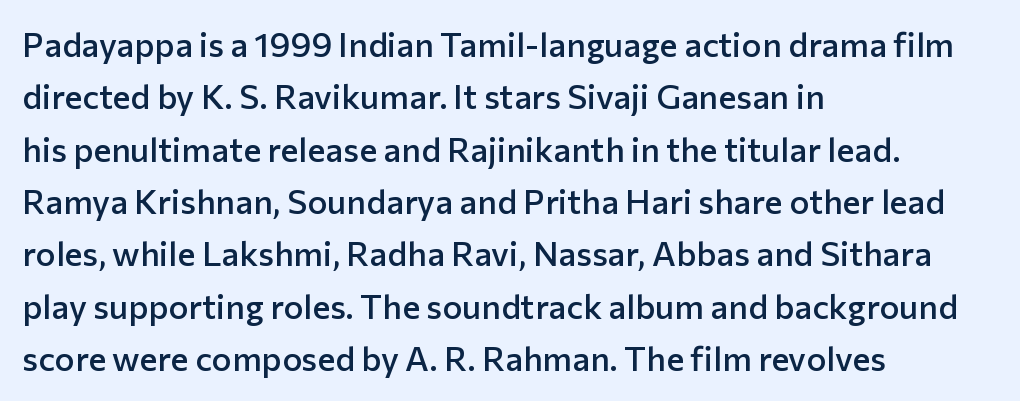
{"serif": "no", "italic": "no", "bold": "semi", "weight": "semibold", "width": "normal", "stroke_contrast": "low", "x_height": "medium", "monospaced": "no", "underline": "no", "align": "left", "line_spacing": "normal", "line_spacing_ratio": 1.54, "letter_spacing": "normal", "letter_spacing_em": 0.0, "glyph_px": 34}
